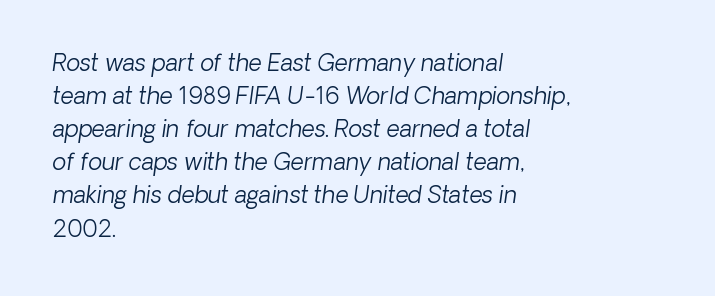
{"italic": "yes", "lean": "right", "slant_degrees": 8, "bold": "no", "underline": "no", "align": "left", "line_spacing": "normal", "line_spacing_ratio": 1.44, "letter_spacing": "normal", "letter_spacing_em": 0.0, "glyph_px": 23}
